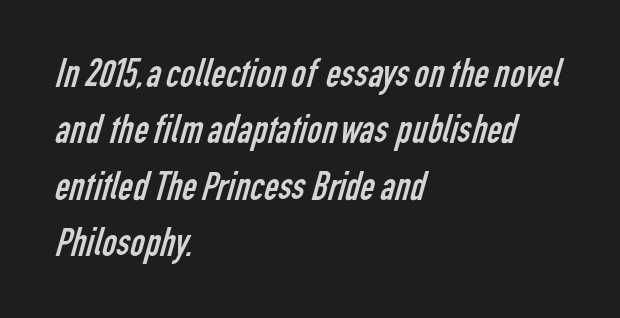
A student would call this left alignment; a typographer would say flush left, rag right. How are the letters spaced? Ordinarily, with no added tracking. Only glyphs here, with clear space below each row. Proportional: the letters do not fall into vertical columns. No chunkiness to these letters — they're not bold.
